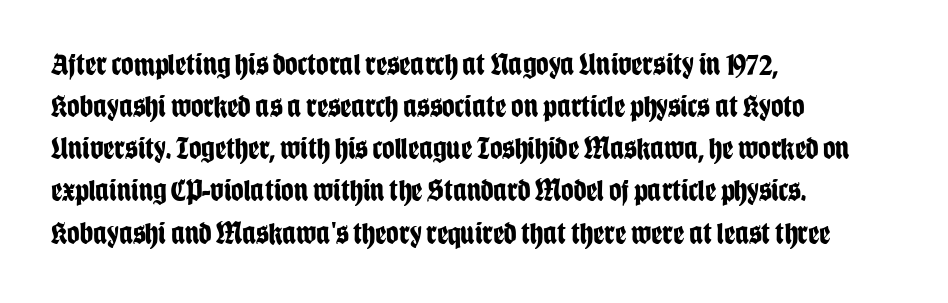
The image shows 31 px bold, condensed sans-serif type, upright; set left-aligned, normal line spacing (1.36x), normal letter spacing, not underlined; low stroke contrast and a large x-height.
